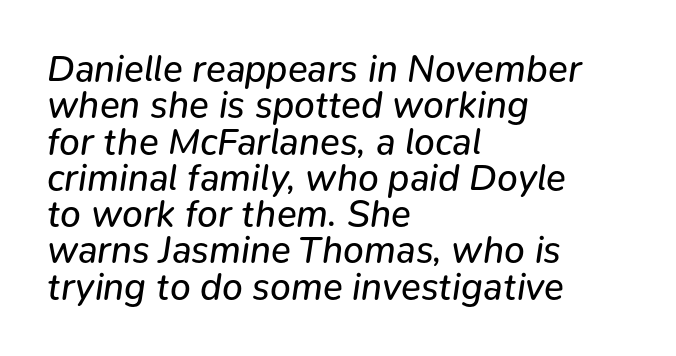
The image shows 37 px regular-weight type, italic (leaning right); set left-aligned, tight line spacing (0.98x), normal letter spacing, not underlined; low stroke contrast and a medium x-height.
